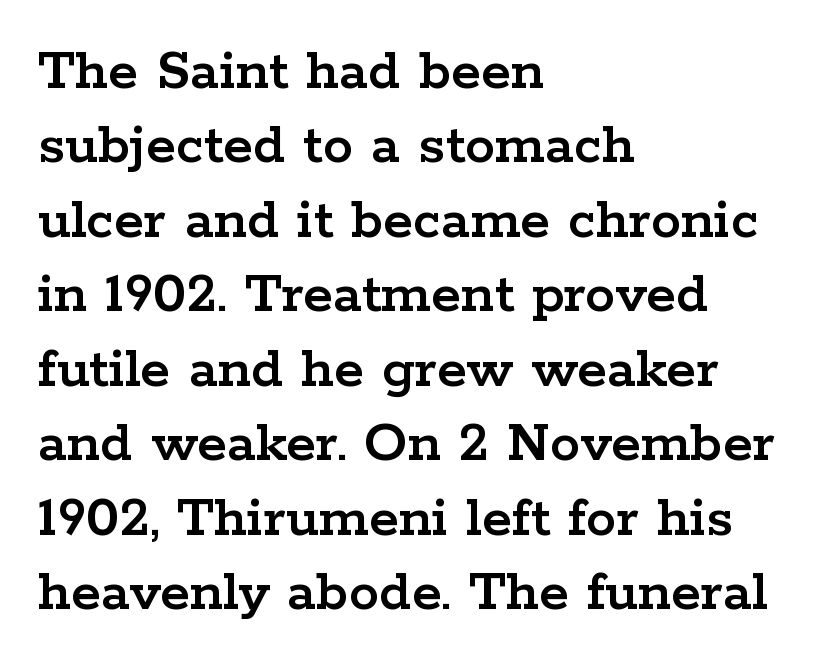
{"serif": "yes", "italic": "no", "width": "wide", "stroke_contrast": "low", "x_height": "medium", "monospaced": "no", "underline": "no", "align": "left", "line_spacing_ratio": 1.22, "letter_spacing": "normal", "letter_spacing_em": 0.0, "glyph_px": 61}
